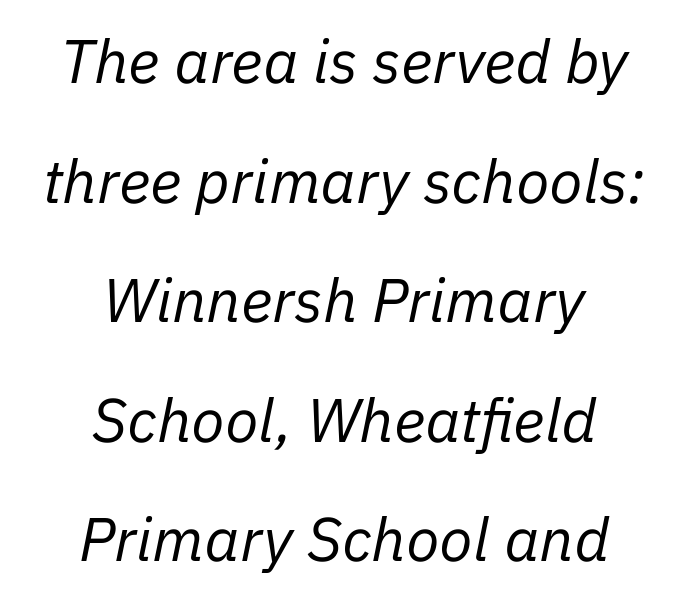
The image shows 61 px regular-weight type, italic (leaning right); set centered, loose line spacing (1.96x), normal letter spacing, not underlined; low stroke contrast and a medium x-height.
